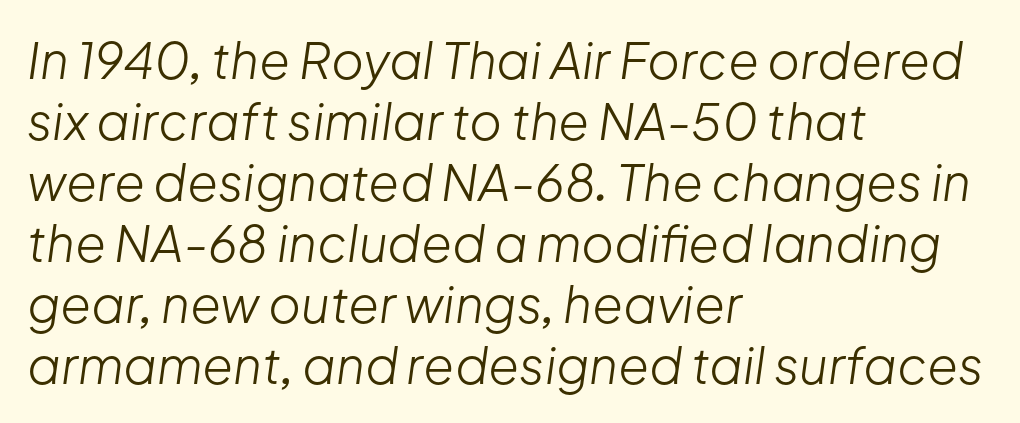
The image shows 50 px light type, italic (leaning right); set left-aligned, line spacing 1.22x, normal letter spacing, not underlined; low stroke contrast and a medium x-height.
